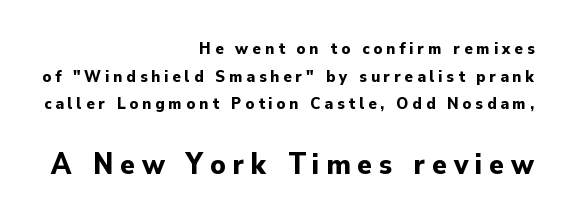
{"serif": "no", "italic": "no", "bold": "yes", "weight": "bold", "width": "normal", "stroke_contrast": "low", "x_height": "small", "monospaced": "no", "underline": "no", "align": "right", "line_spacing": "normal", "line_spacing_ratio": 1.63, "letter_spacing": "wide", "letter_spacing_em": 0.23, "larger_block": "second", "size_ratio": 1.76, "glyph_px": 30}
